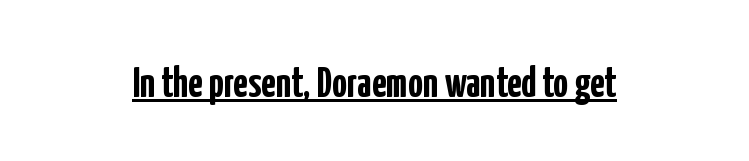
The rendering keeps characters at their native spacing. A full-strength bold gives these letters their thick strokes. The face used here is proportionally spaced, like ordinary book or web type. You can see a thin bar hugging the bottom of the glyphs. The lettering holds an erect, upright posture throughout. The glyphs in this specimen are sans serif.
